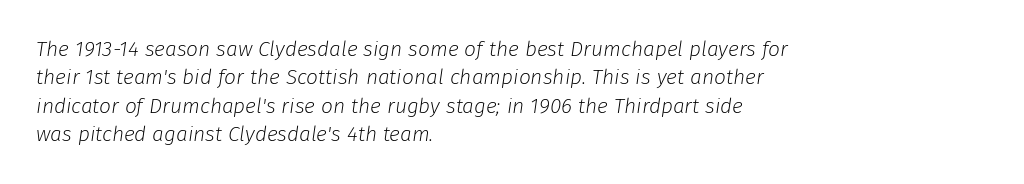
Q: Is the text bold? A: No.
Q: Is the text italic (slanted)? A: Yes, it leans right by about 8 degrees.
Q: Is the text underlined? A: No.
Q: How is the paragraph aligned? A: Left-aligned.
Q: Is the spacing between letters normal or unusually wide? A: Normal.
Q: Is the spacing between lines tight, normal or loose? A: Normal.
